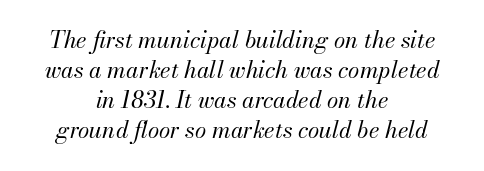
{"italic": "yes", "lean": "right", "slant_degrees": 13, "bold": "no", "underline": "no", "align": "center", "line_spacing": "normal", "line_spacing_ratio": 1.31, "letter_spacing": "normal", "letter_spacing_em": 0.0, "glyph_px": 23}
